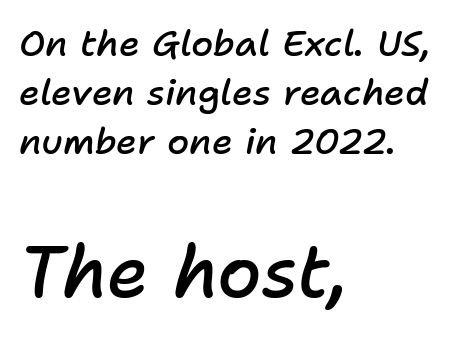
Words appear dense and cohesive because spacing is normal. Quick note: italic. Layout note: lines flush left. This is moderately heavy type, rendered in semibold. The letters advance in unequal steps, a hallmark of proportional type. Caption: upper text group reduced, lower text group enlarged.
